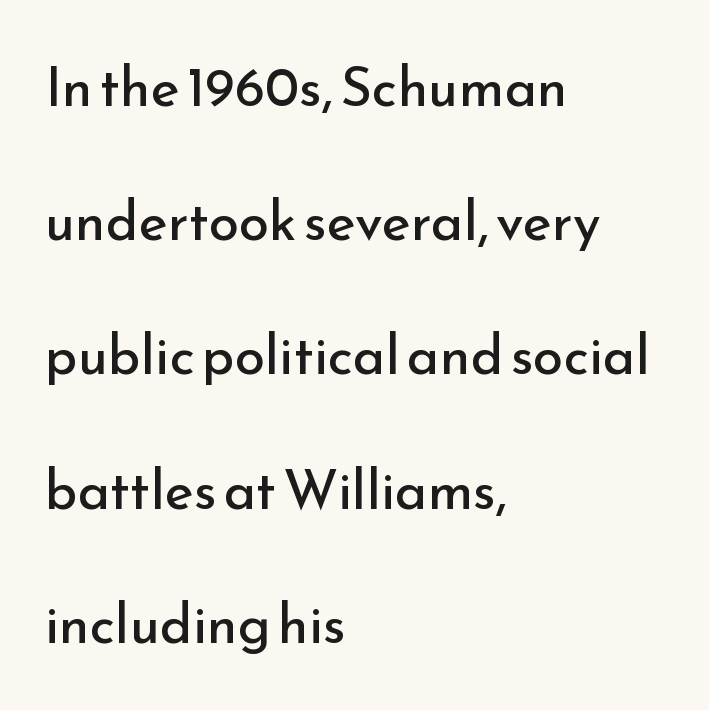
Quick note: underline off. A typesetter would call this proportional, since set widths differ per character. The type is set solid horizontally, with unmodified tracking. The type family on display is of the sans-serif kind. Horizontal alignment here is leftward, the default for most running prose.
